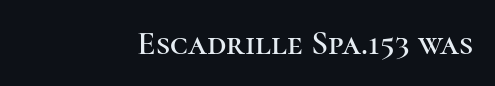
The image shows 34 px serif type, upright; set right-aligned, normal letter spacing, not underlined; high stroke contrast and a medium x-height.
